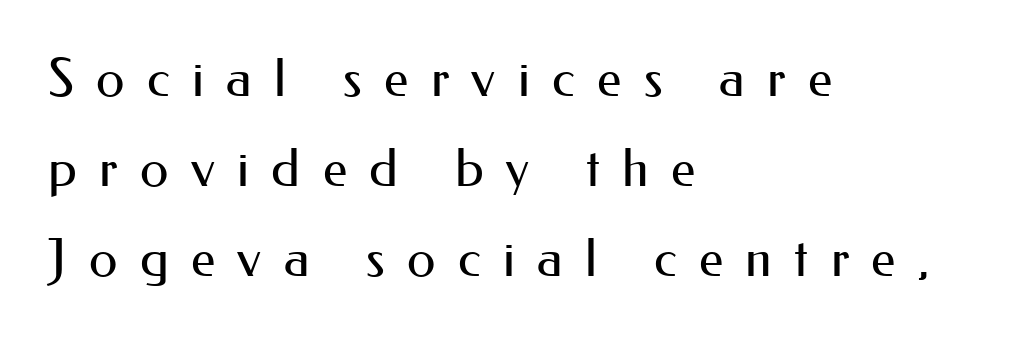
Q: Is the text bold? A: No.
Q: Is the text italic (slanted)? A: No, it is upright.
Q: Is the typeface a serif or a sans-serif typeface? A: Sans-serif.
Q: Is the text underlined? A: No.
Q: How is the paragraph aligned? A: Left-aligned.
Q: Is the spacing between letters normal or unusually wide? A: Unusually wide.
Q: Width (condensed, normal, or wide)? A: Normal.
Q: Stroke contrast? A: Medium.
Q: x-height? A: Small.
Q: Monospaced? A: No.
